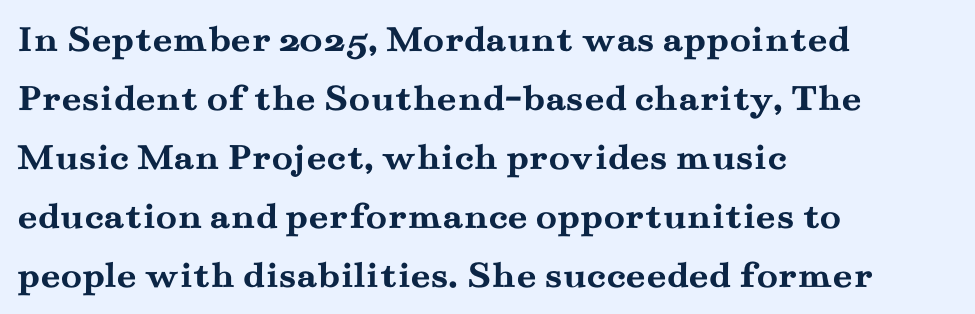
{"serif": "yes", "italic": "no", "bold": "yes", "weight": "semibold", "width": "wide", "stroke_contrast": "medium", "x_height": "small", "monospaced": "no", "underline": "no", "align": "left", "line_spacing": "normal", "line_spacing_ratio": 1.51, "letter_spacing": "normal", "letter_spacing_em": 0.0, "glyph_px": 39}
